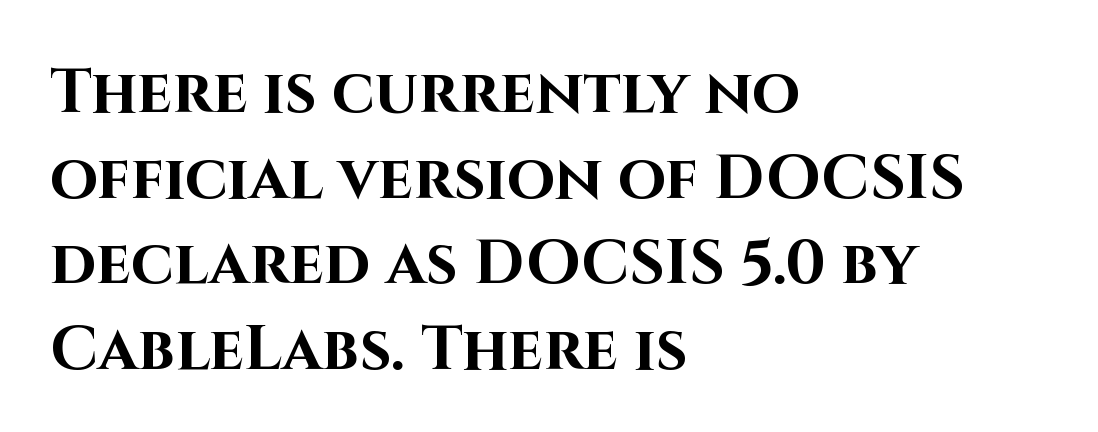
{"serif": "no", "italic": "no", "bold": "yes", "weight": "bold", "width": "normal", "stroke_contrast": "high", "x_height": "large", "monospaced": "no", "underline": "no", "align": "left", "line_spacing": "normal", "line_spacing_ratio": 1.38, "letter_spacing": "normal", "letter_spacing_em": 0.0, "glyph_px": 62}
